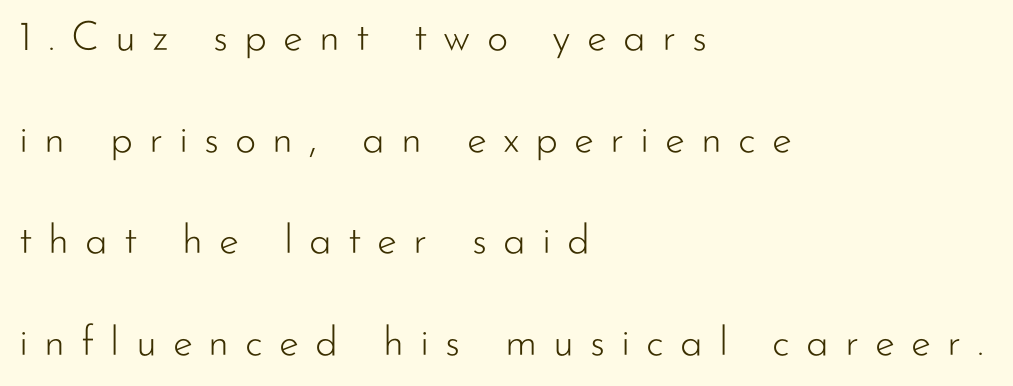
Q: Is the text bold? A: No.
Q: Is the text italic (slanted)? A: No, it is upright.
Q: Is the typeface a serif or a sans-serif typeface? A: Sans-serif.
Q: Is the text underlined? A: No.
Q: How is the paragraph aligned? A: Left-aligned.
Q: Is the spacing between letters normal or unusually wide? A: Unusually wide.
Q: Is the spacing between lines tight, normal or loose? A: Loose.
Q: Width (condensed, normal, or wide)? A: Normal.
Q: Stroke contrast? A: Low.
Q: x-height? A: Small.
Q: Monospaced? A: No.
